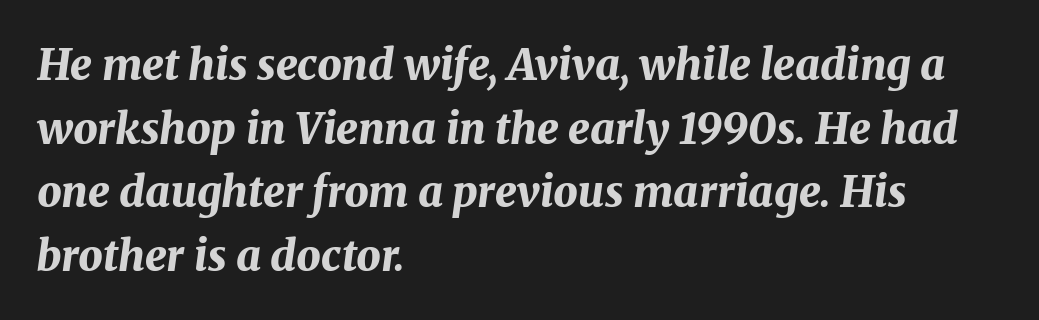
The image shows 43 px bold type, italic (leaning right); set left-aligned, normal line spacing (1.48x), normal letter spacing, not underlined; medium stroke contrast and a medium x-height.
